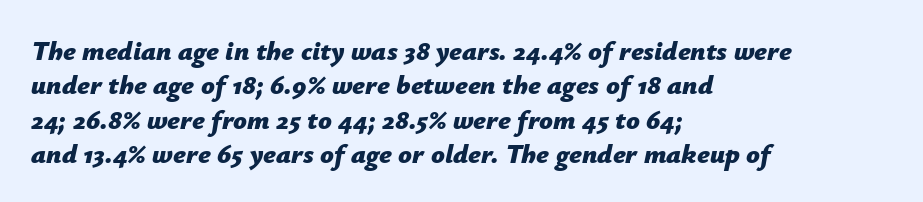
Alignment: flush left. The zone under the glyphs is completely vacant. Is the type slanted? Yes — the strokes lean at a clear angle. Horizontal bands of white between lines are of average thickness. Tracking value appears to be zero — textbook default spacing.
